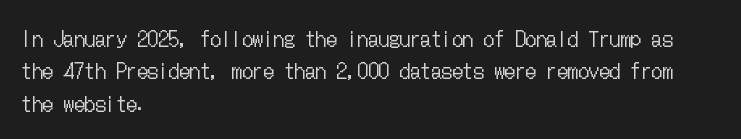
The image shows 21 px text type, upright; set left-aligned, normal line spacing (1.54x), normal letter spacing, not underlined.
